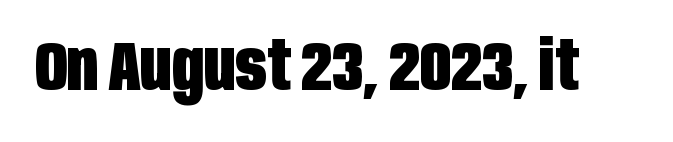
Looks like regular typesetting: each glyph gets only the width it needs. Short note: letters normally spaced. Unlike a traditional serif, this face leaves its strokes unadorned. Has an underline been added? It has not. This is the regular roman posture of the typeface. Its strokes are broad and dark, the hallmark of bold type.
